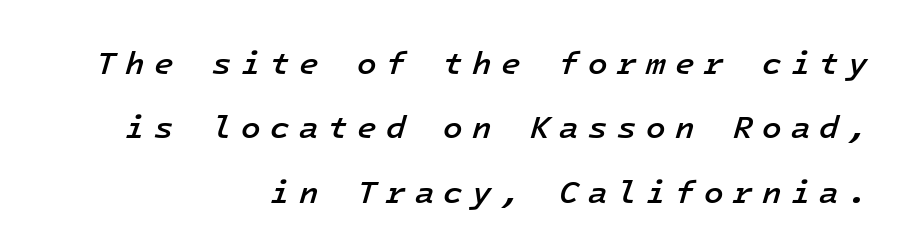
The rendering inserts visible extra space after every character. Airy leading. Think of a typewriter: that constant character pitch is what you see here. The face used here is a semibold: visibly heavier than regular, lighter than bold. These lines are set flush right with a ragged left edge. Plain, unruled lines of type.
